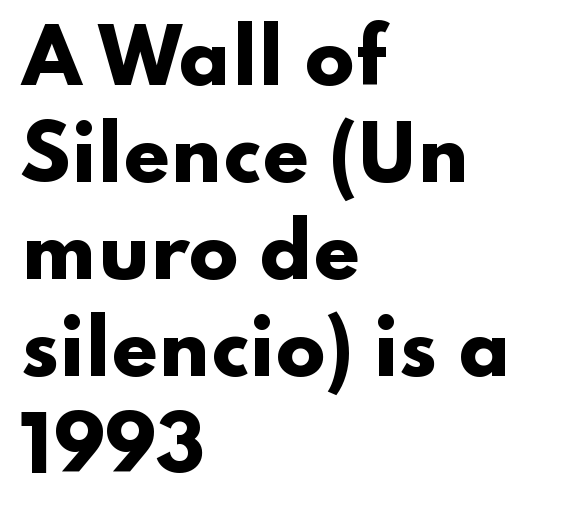
{"serif": "no", "italic": "no", "bold": "yes", "weight": "heavy", "width": "wide", "stroke_contrast": "low", "x_height": "small", "monospaced": "no", "underline": "no", "align": "left", "line_spacing": "normal", "line_spacing_ratio": 1.31, "letter_spacing": "normal", "letter_spacing_em": 0.0, "glyph_px": 74}
